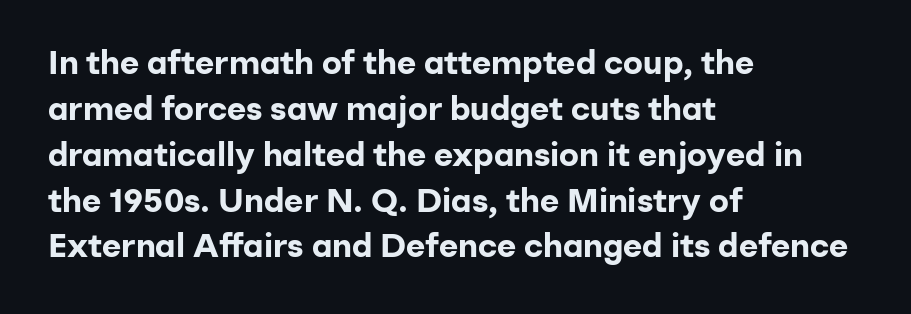
How heavy is the stroke? Heavy — this is a bold. Plain, unruled lines of type. Short note: letters normally spaced. Ascenders rise straight up at ninety degrees. Alignment: flush left. One glance says typical: line gaps are just what's usual.
